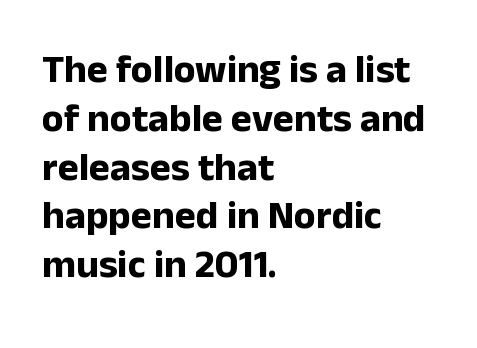
The image shows 40 px bold sans-serif type, upright; set left-aligned, line spacing 1.22x, normal letter spacing, not underlined; low stroke contrast and a medium x-height.
